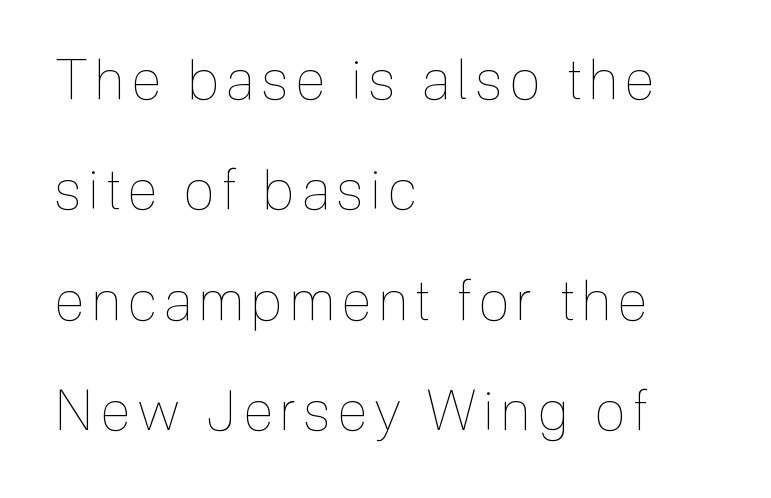
{"italic": "no", "bold": "no", "weight": "thin", "width": "condensed", "x_height": "medium", "monospaced": "no", "underline": "no", "align": "left", "line_spacing": "loose", "line_spacing_ratio": 1.97, "glyph_px": 56}
